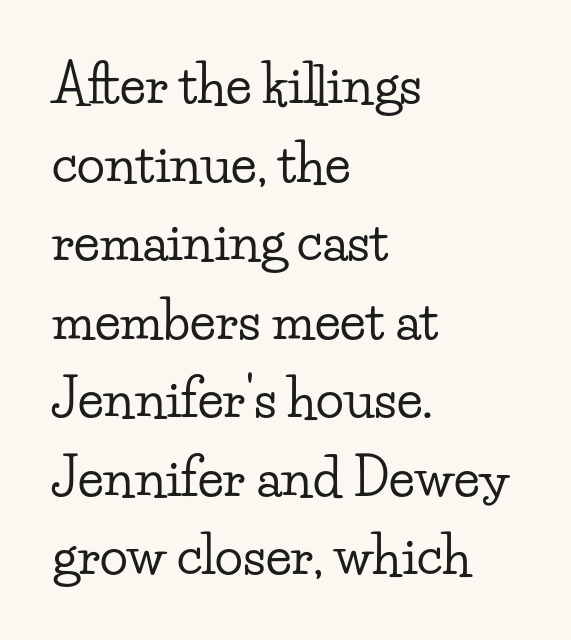
{"serif": "yes", "italic": "no", "width": "wide", "stroke_contrast": "low", "x_height": "small", "monospaced": "no", "underline": "no", "align": "left", "line_spacing": "normal", "line_spacing_ratio": 1.51, "letter_spacing": "normal", "letter_spacing_em": 0.0, "glyph_px": 52}
